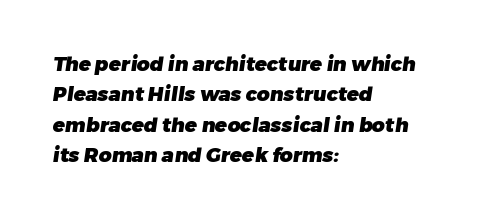
The image shows 20 px bold type; set left-aligned, normal line spacing (1.52x), normal letter spacing, not underlined.
